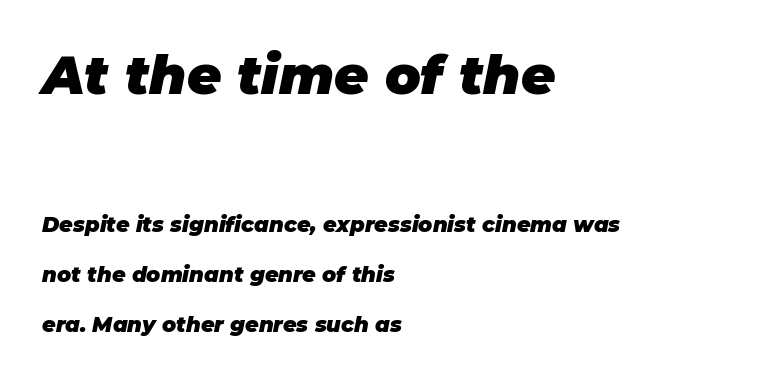
The image shows 53 px heavy type, italic (leaning right); set left-aligned, loose line spacing (2.39x), normal letter spacing, not underlined; the first (top) block is 2.52x larger; low stroke contrast and a large x-height.
